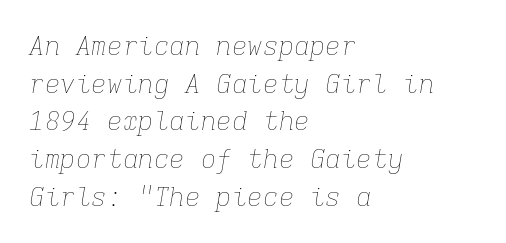
Teacher's note: observe the even left margin — that is flush-left alignment. Unmarked baselines from the first word to the last. Evenly set lines give the paragraph a standard silhouette. The weight tops out at a normal text grade.
